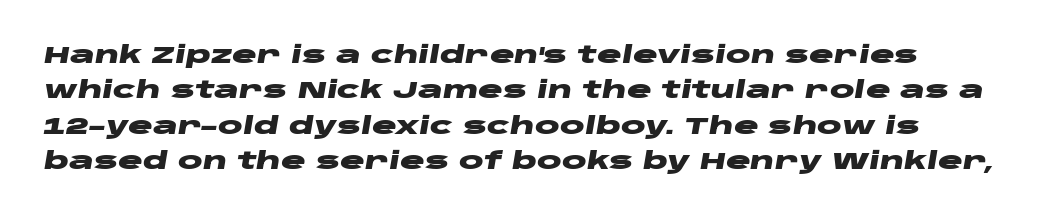
The image shows 23 px bold type, italic (leaning right); set normal line spacing (1.54x), normal letter spacing, not underlined.
